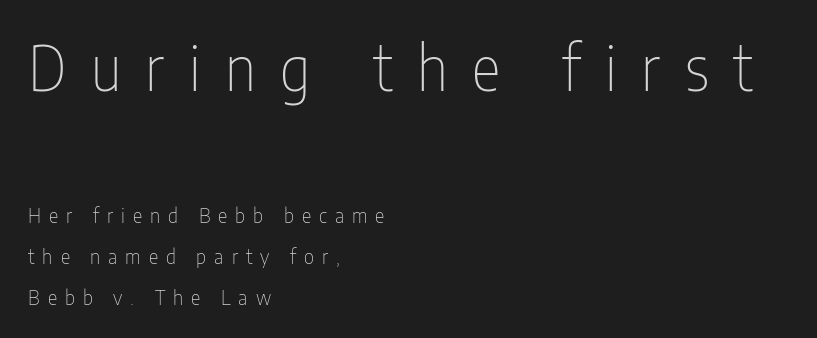
{"serif": "no", "italic": "no", "bold": "no", "weight": "thin", "width": "condensed", "stroke_contrast": "low", "x_height": "medium", "monospaced": "no", "underline": "no", "align": "left", "line_spacing": "loose", "line_spacing_ratio": 2.05, "letter_spacing": "wide", "letter_spacing_em": 0.4, "larger_block": "first", "size_ratio": 3.05, "glyph_px": 61}
